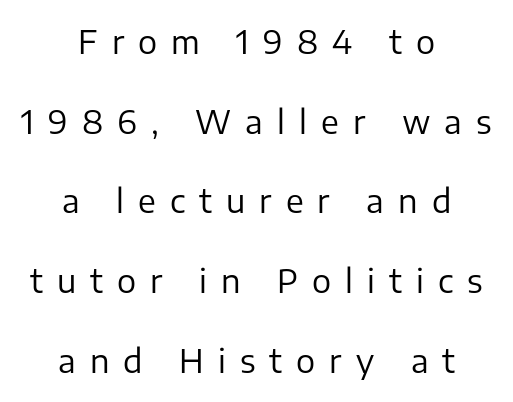
Q: Is the text bold? A: No.
Q: Is the text italic (slanted)? A: No, it is upright.
Q: Is the typeface a serif or a sans-serif typeface? A: Sans-serif.
Q: Is the text underlined? A: No.
Q: How is the paragraph aligned? A: Centered.
Q: Is the spacing between letters normal or unusually wide? A: Unusually wide.
Q: Is the spacing between lines tight, normal or loose? A: Loose.
Q: Width (condensed, normal, or wide)? A: Normal.
Q: Stroke contrast? A: Low.
Q: x-height? A: Medium.
Q: Monospaced? A: No.
